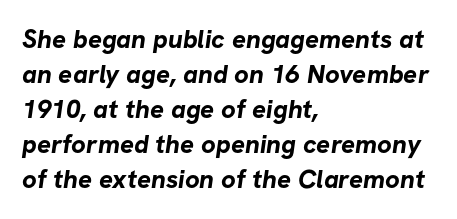
{"bold": "yes", "underline": "no", "align": "left", "line_spacing": "normal", "line_spacing_ratio": 1.35, "letter_spacing": "normal", "letter_spacing_em": 0.0, "glyph_px": 26}
